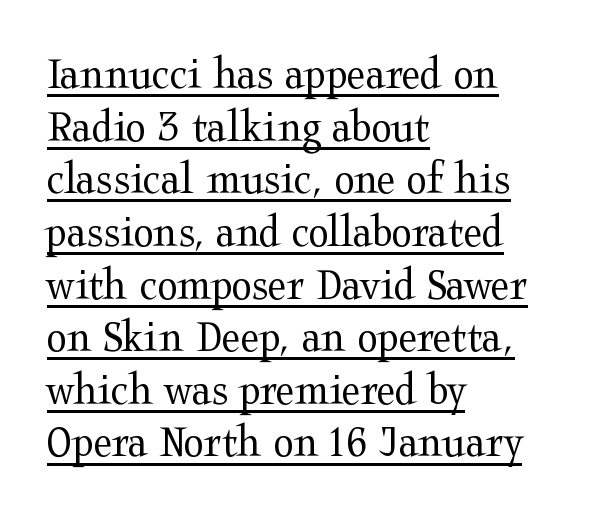
{"serif": "yes", "italic": "no", "bold": "no", "weight": "regular", "width": "wide", "stroke_contrast": "medium", "x_height": "medium", "monospaced": "no", "underline": "yes", "align": "left", "line_spacing": "tight", "line_spacing_ratio": 1.12, "letter_spacing": "normal", "letter_spacing_em": 0.0, "glyph_px": 47}
